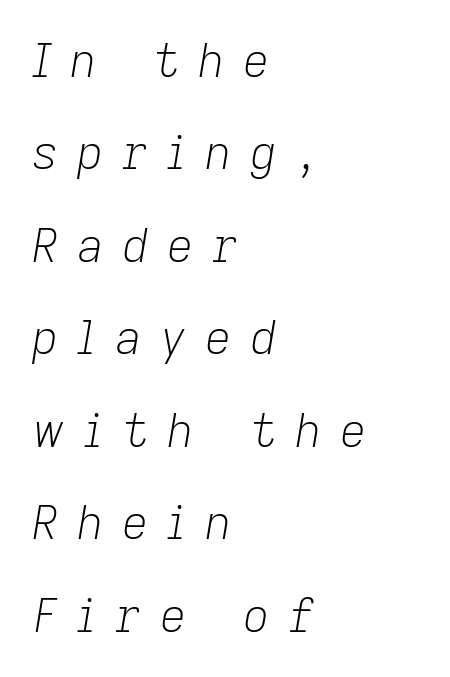
Q: Is the text bold? A: No.
Q: Is the text italic (slanted)? A: Yes, it leans right by about 9 degrees.
Q: Is the text underlined? A: No.
Q: How is the paragraph aligned? A: Left-aligned.
Q: Is the spacing between letters normal or unusually wide? A: Unusually wide.
Q: Is the spacing between lines tight, normal or loose? A: Loose.
Q: Width (condensed, normal, or wide)? A: Normal.
Q: Stroke contrast? A: Low.
Q: x-height? A: Medium.
Q: Monospaced? A: No.
